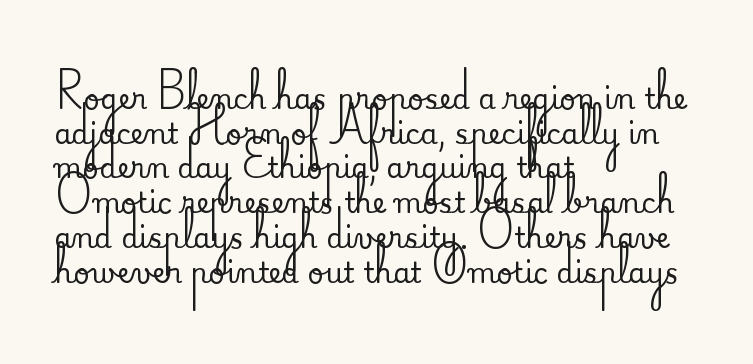
Q: Is the text italic (slanted)? A: No, it is upright.
Q: Is the typeface a serif or a sans-serif typeface? A: Serif.
Q: Is the text underlined? A: No.
Q: How is the paragraph aligned? A: Left-aligned.
Q: Is the spacing between letters normal or unusually wide? A: Normal.
Q: Width (condensed, normal, or wide)? A: Normal.
Q: Stroke contrast? A: Medium.
Q: x-height? A: Small.
Q: Monospaced? A: No.
